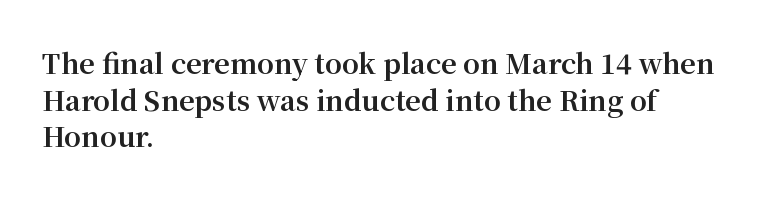
Q: Is the text bold? A: Yes.
Q: Is the text italic (slanted)? A: No, it is upright.
Q: Is the text underlined? A: No.
Q: How is the paragraph aligned? A: Left-aligned.
Q: Is the spacing between letters normal or unusually wide? A: Normal.
Q: Is the spacing between lines tight, normal or loose? A: Normal.
